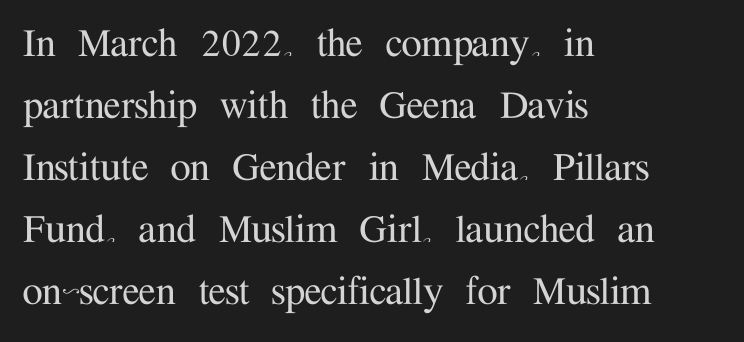
The image shows 46 px serif type, upright; set left-aligned, normal line spacing (1.35x), normal letter spacing, not underlined; medium stroke contrast and a medium x-height.
